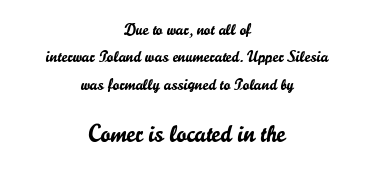
In this sample the second text group is rendered at the bigger scale. The typesetter chose a symmetrical, centered arrangement here. Here the glyphs are tracked normally, forming tight word shapes. Check the space under the baseline: it is left empty.
